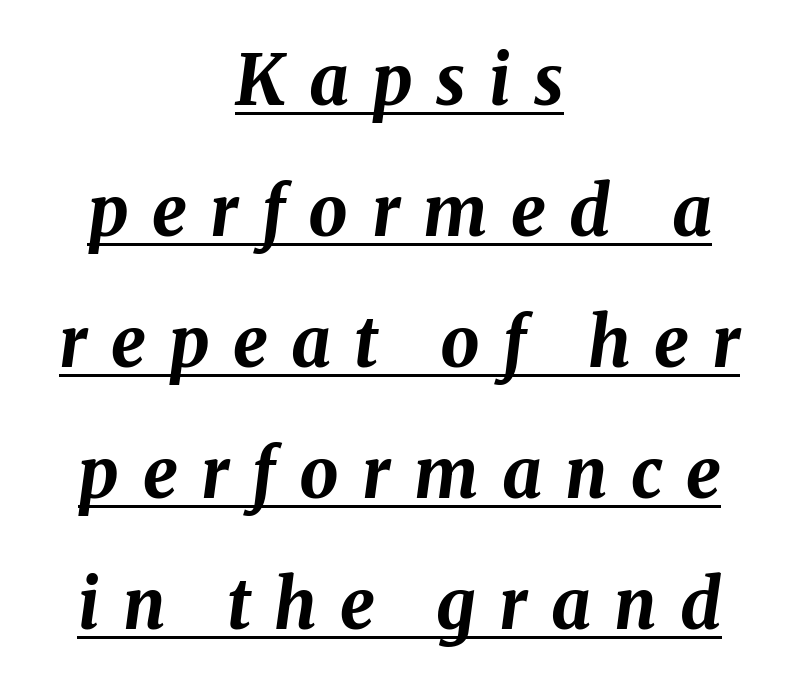
Q: Is the text bold? A: Yes.
Q: Is the text italic (slanted)? A: Yes, it leans right by about 8 degrees.
Q: Is the text underlined? A: Yes.
Q: How is the paragraph aligned? A: Centered.
Q: Is the spacing between letters normal or unusually wide? A: Unusually wide.
Q: Is the spacing between lines tight, normal or loose? A: Loose.
Q: Width (condensed, normal, or wide)? A: Normal.
Q: Stroke contrast? A: Medium.
Q: x-height? A: Medium.
Q: Monospaced? A: No.
